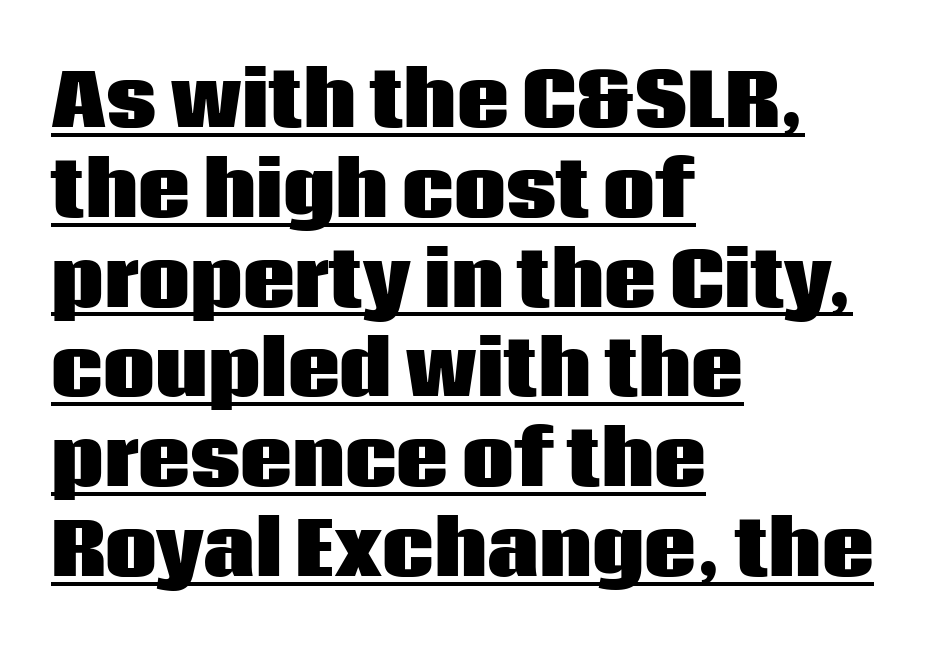
Typographic density is high because the face is bold. Quick note: underline on. Character widths vary here, with narrow letters taking less room than wide ones. Inter-character spacing is left at the font's built-in metrics. The text block is weighted toward the left margin, trailing off unevenly rightward.
